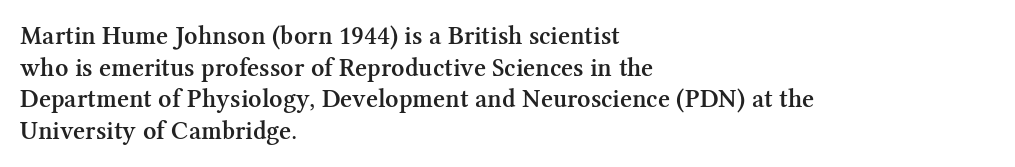
Q: Is the text bold? A: Semi-bold.
Q: Is the text italic (slanted)? A: No, it is upright.
Q: Is the text underlined? A: No.
Q: How is the paragraph aligned? A: Left-aligned.
Q: Is the spacing between letters normal or unusually wide? A: Normal.
